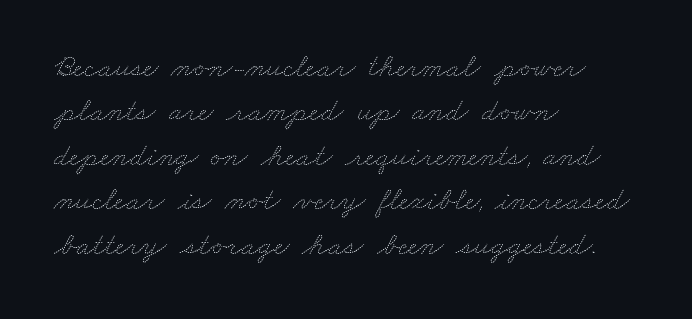
Weight class: somewhere from thin through regular. The baseline area is clear. You could not count columns in this text — the font is proportionally spaced. Between one letter and the next there's only the usual sliver of space.
